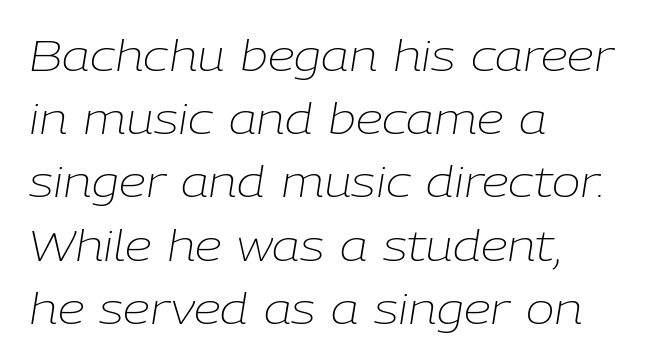
Slant detected: the letters are inclined. The strokes carry an ordinary text weight at most. Character widths vary here, with narrow letters taking less room than wide ones. The rendering uses a moderate line-height, typical for paragraphs. Teacher's note: observe the even left margin — that is flush-left alignment. The strip under each line holds only bare page.
